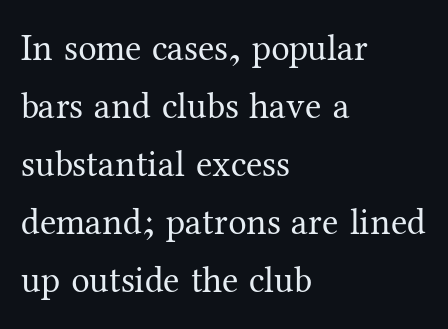
The image shows 37 px regular-weight serif type, upright; set left-aligned, normal line spacing (1.57x), normal letter spacing, not underlined; medium stroke contrast and a medium x-height.
